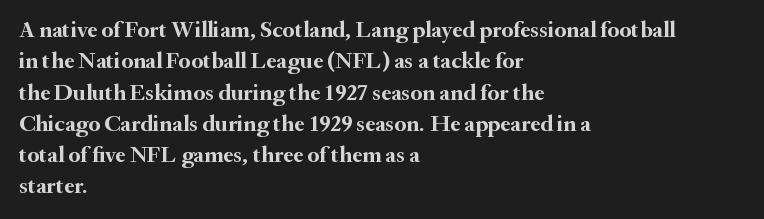
Q: Is the text bold? A: Yes.
Q: Is the text italic (slanted)? A: No, it is upright.
Q: Is the text underlined? A: No.
Q: How is the paragraph aligned? A: Left-aligned.
Q: Is the spacing between letters normal or unusually wide? A: Normal.
Q: Is the spacing between lines tight, normal or loose? A: Normal.
